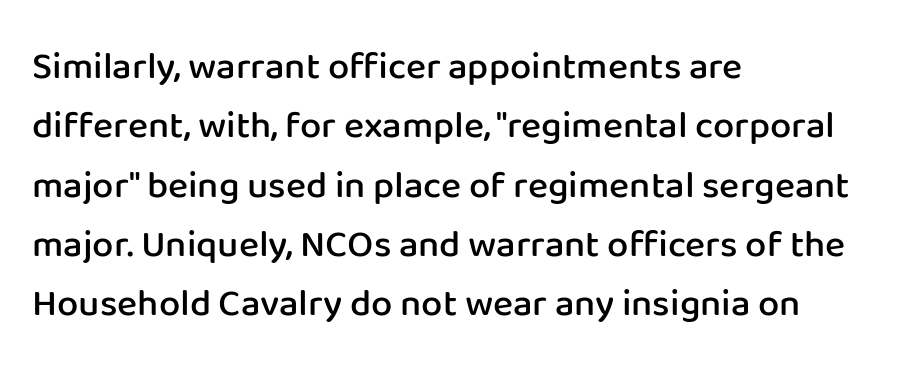
Q: Is the text bold? A: Semi-bold.
Q: Is the text italic (slanted)? A: No, it is upright.
Q: Is the typeface a serif or a sans-serif typeface? A: Sans-serif.
Q: Is the text underlined? A: No.
Q: How is the paragraph aligned? A: Left-aligned.
Q: Is the spacing between letters normal or unusually wide? A: Normal.
Q: Is the spacing between lines tight, normal or loose? A: Normal.
Q: Width (condensed, normal, or wide)? A: Normal.
Q: Stroke contrast? A: Low.
Q: x-height? A: Medium.
Q: Monospaced? A: No.
